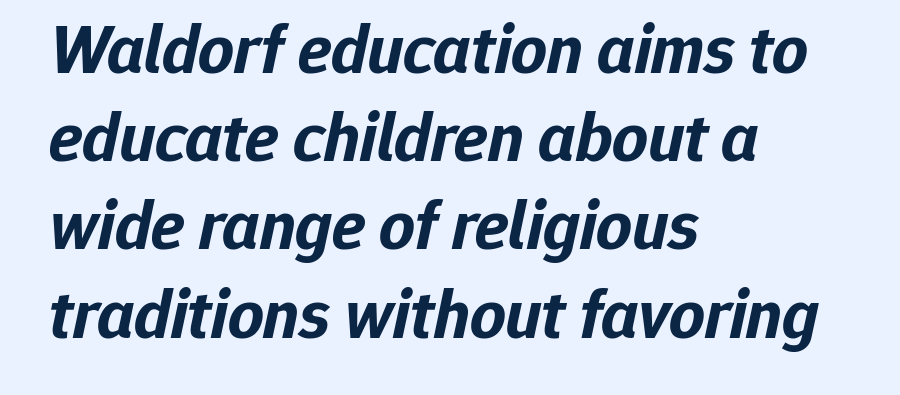
Normally led — the rows are evenly, conventionally spaced. Inter-character spacing is left at the font's built-in metrics. You can tell it's italic because the verticals aren't actually vertical. Notice how thick the strokes are: this is what a full bold looks like. Visually the block forms a straight wall on the left and a jagged coastline on the right.
